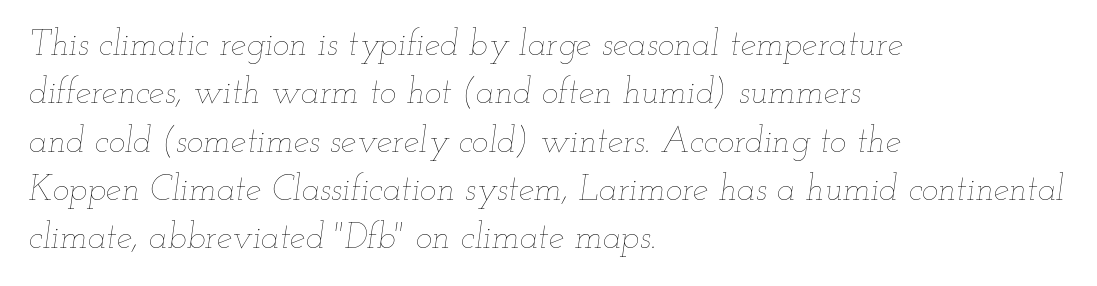
Q: Is the text bold? A: No.
Q: Is the text italic (slanted)? A: Yes, it leans right by about 12 degrees.
Q: Is the text underlined? A: No.
Q: How is the paragraph aligned? A: Left-aligned.
Q: Is the spacing between letters normal or unusually wide? A: Normal.
Q: Is the spacing between lines tight, normal or loose? A: Normal.
Q: Width (condensed, normal, or wide)? A: Wide.
Q: Stroke contrast? A: Low.
Q: x-height? A: Small.
Q: Monospaced? A: No.
